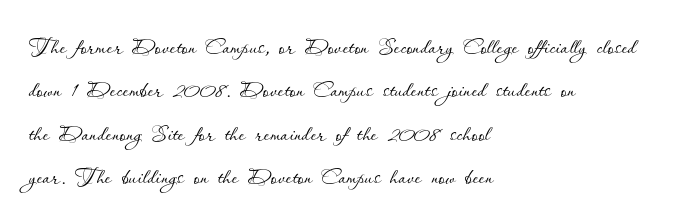
The image shows 31 px thin type; set left-aligned, normal line spacing (1.4x), normal letter spacing, not underlined; low stroke contrast and a small x-height.
